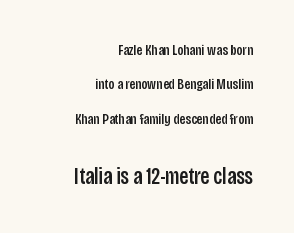
Size contrast runs from small at the top to large at the bottom. The line-height multiplier appears high, well above default. The gaps between neighbouring characters are ordinary and unremarkable. The specimen omits any rule beneath the text block's lines.
